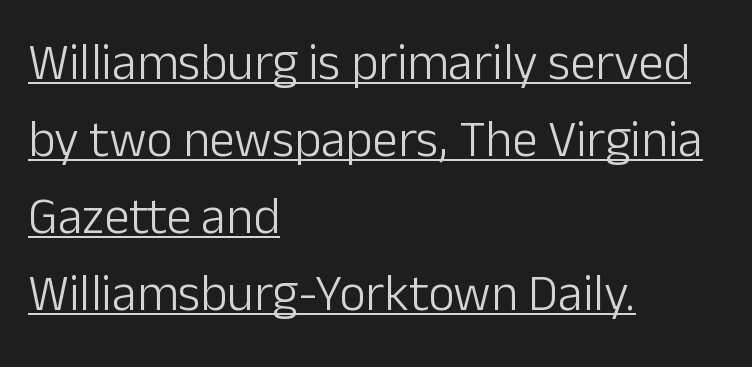
Q: Is the text bold? A: No.
Q: Is the text italic (slanted)? A: No, it is upright.
Q: Is the typeface a serif or a sans-serif typeface? A: Sans-serif.
Q: Is the text underlined? A: Yes.
Q: How is the paragraph aligned? A: Left-aligned.
Q: Is the spacing between letters normal or unusually wide? A: Normal.
Q: Is the spacing between lines tight, normal or loose? A: Normal.
Q: Width (condensed, normal, or wide)? A: Normal.
Q: Stroke contrast? A: Low.
Q: x-height? A: Medium.
Q: Monospaced? A: No.
